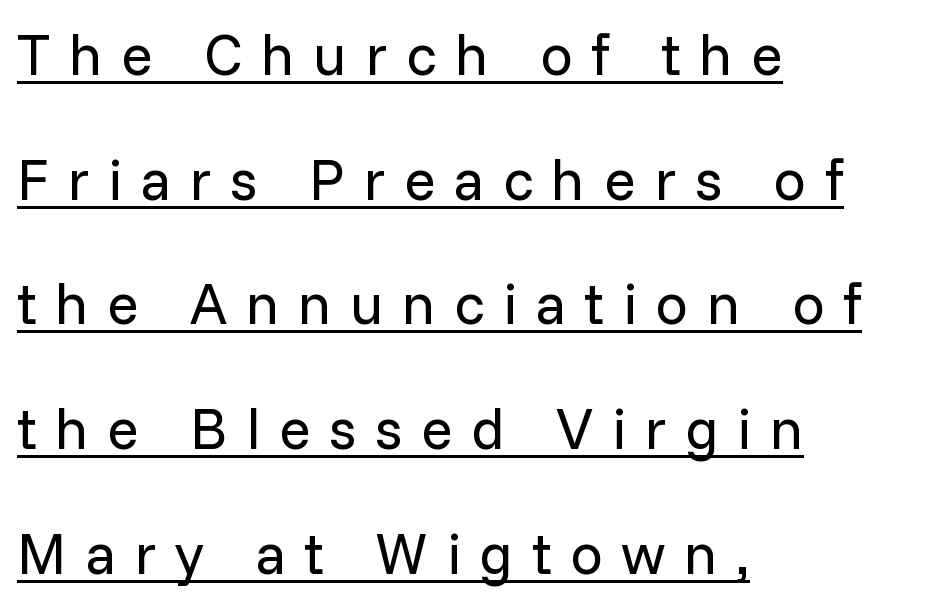
{"serif": "no", "italic": "no", "bold": "no", "weight": "regular", "width": "normal", "stroke_contrast": "low", "x_height": "medium", "monospaced": "no", "underline": "yes", "align": "left", "line_spacing": "loose", "line_spacing_ratio": 2.15, "letter_spacing": "wide", "letter_spacing_em": 0.32, "glyph_px": 58}
